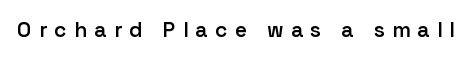
When letters stand straight like this, we call the style roman or upright. The string is rendered with underlining switched off. The letters are semibold — heavier than regular but short of a full bold. The face used here is rendered with a markedly widened letterfit.
